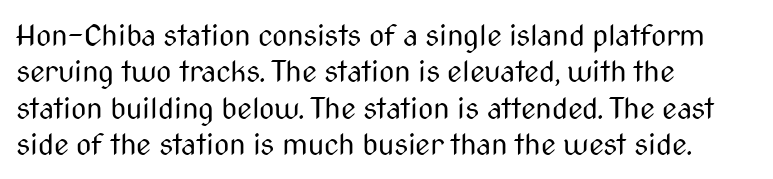
{"serif": "no", "italic": "no", "bold": "no", "weight": "regular", "width": "condensed", "stroke_contrast": "medium", "x_height": "medium", "monospaced": "no", "underline": "no", "align": "left", "line_spacing_ratio": 1.21, "letter_spacing": "normal", "letter_spacing_em": 0.0, "glyph_px": 30}
